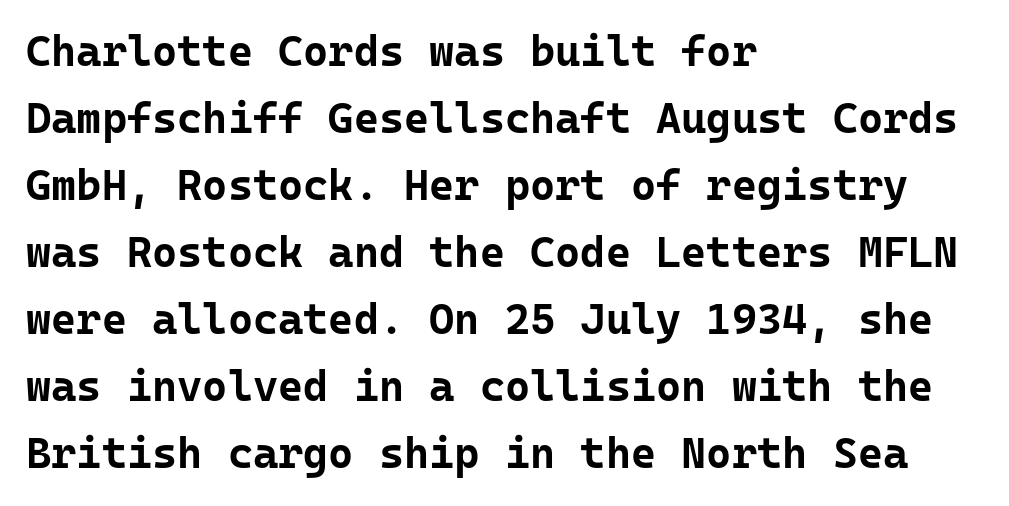
Q: Is the text bold? A: Yes.
Q: Is the text italic (slanted)? A: No, it is upright.
Q: Is the typeface a serif or a sans-serif typeface? A: Sans-serif.
Q: Is the text underlined? A: No.
Q: How is the paragraph aligned? A: Left-aligned.
Q: Is the spacing between letters normal or unusually wide? A: Normal.
Q: Is the spacing between lines tight, normal or loose? A: Normal.
Q: Width (condensed, normal, or wide)? A: Normal.
Q: Stroke contrast? A: Low.
Q: x-height? A: Medium.
Q: Monospaced? A: Yes.
